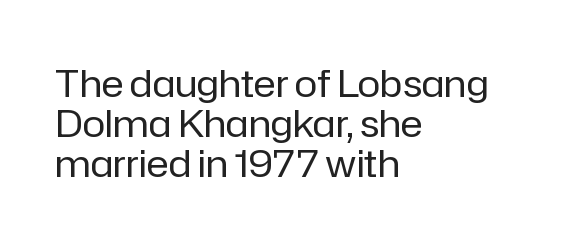
{"serif": "no", "italic": "no", "bold": "no", "weight": "regular", "width": "normal", "stroke_contrast": "low", "x_height": "medium", "monospaced": "no", "underline": "no", "align": "left", "line_spacing": "tight", "line_spacing_ratio": 1.05, "letter_spacing": "normal", "letter_spacing_em": 0.0, "glyph_px": 38}
